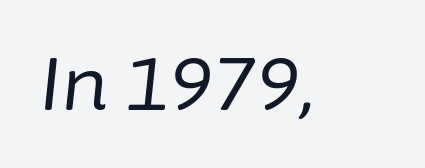
{"italic": "yes", "lean": "right", "slant_degrees": 6, "bold": "no", "weight": "regular", "width": "normal", "stroke_contrast": "low", "x_height": "medium", "monospaced": "no", "underline": "no", "letter_spacing": "normal", "letter_spacing_em": 0.0, "glyph_px": 74}
